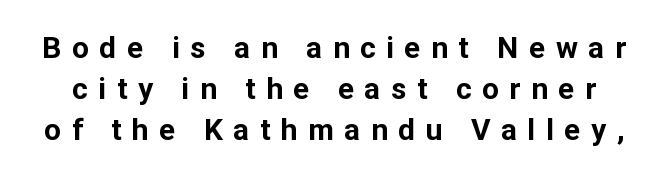
{"serif": "no", "italic": "no", "bold": "yes", "weight": "bold", "width": "normal", "stroke_contrast": "low", "x_height": "medium", "monospaced": "no", "underline": "no", "line_spacing": "normal", "line_spacing_ratio": 1.36, "letter_spacing": "wide", "letter_spacing_em": 0.35, "glyph_px": 30}
